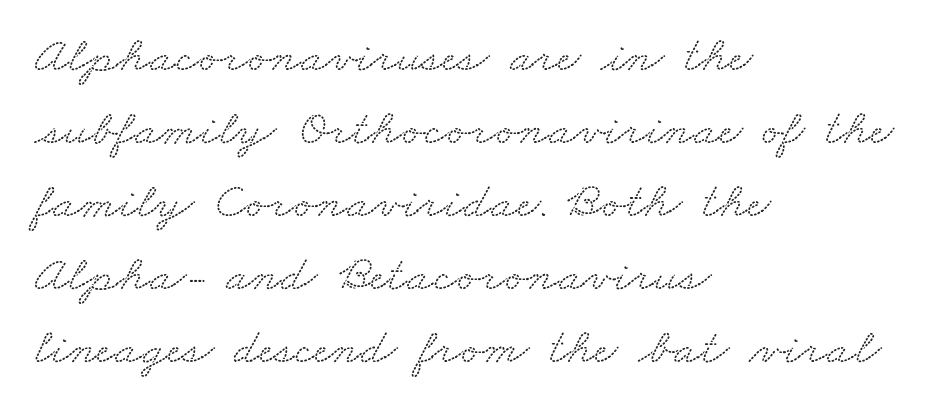
Q: Is the text underlined? A: No.
Q: How is the paragraph aligned? A: Left-aligned.
Q: Is the spacing between letters normal or unusually wide? A: Normal.
Q: Is the spacing between lines tight, normal or loose? A: Normal.
Q: Width (condensed, normal, or wide)? A: Wide.
Q: Stroke contrast? A: Low.
Q: x-height? A: Small.
Q: Monospaced? A: No.
